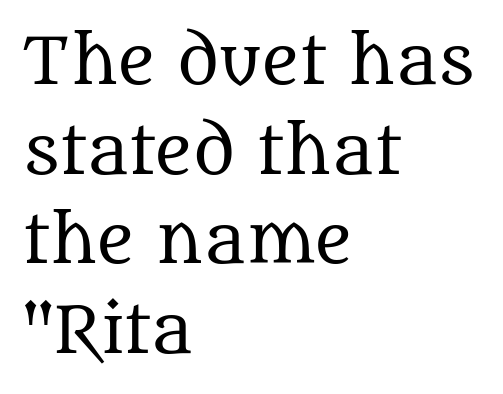
Think standard paragraph weight, or any step lighter than that. The font family rendered here belongs to the serif group. The lines are quadded left. Is the letter spacing exaggerated? No — it looks like the ordinary default. Check under the words: just untouched page.
